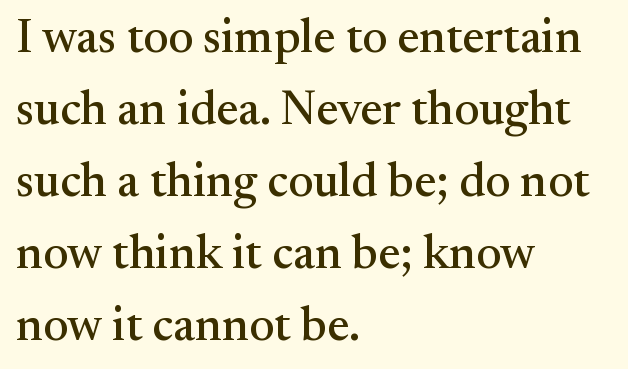
Unlike italic type, these characters show no tilt at all. This sample uses a serif face. Reading down the block, your eye returns to a fixed left position each line. The type is set solid horizontally, with unmodified tracking. Beneath every word, the page is bare.
